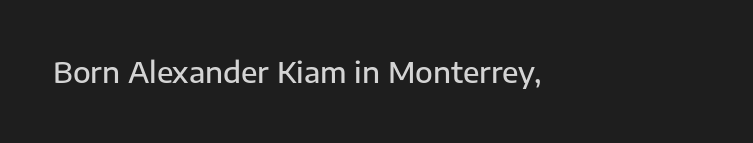
Q: Is the text bold? A: Semi-bold.
Q: Is the text italic (slanted)? A: No, it is upright.
Q: Is the typeface a serif or a sans-serif typeface? A: Sans-serif.
Q: Is the text underlined? A: No.
Q: Is the spacing between letters normal or unusually wide? A: Normal.
Q: Width (condensed, normal, or wide)? A: Normal.
Q: Stroke contrast? A: Low.
Q: x-height? A: Medium.
Q: Monospaced? A: No.
